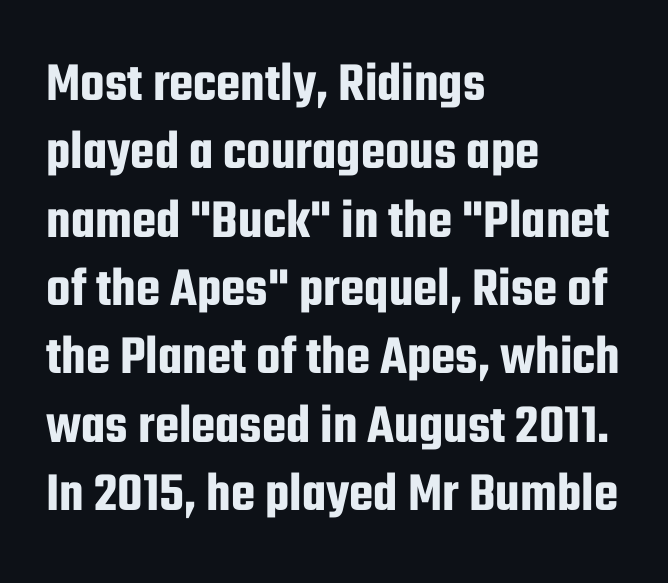
The image shows 56 px condensed sans-serif type, upright; set left-aligned, line spacing 1.22x, normal letter spacing, not underlined; low stroke contrast and a medium x-height.
